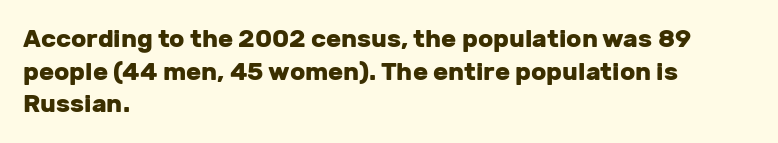
The image shows 25 px bold type, upright; set left-aligned, normal line spacing (1.31x), normal letter spacing, not underlined.
